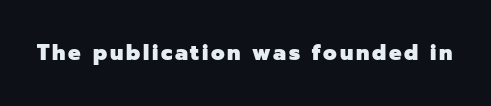
The image shows 21 px bold type, upright; set not underlined.
